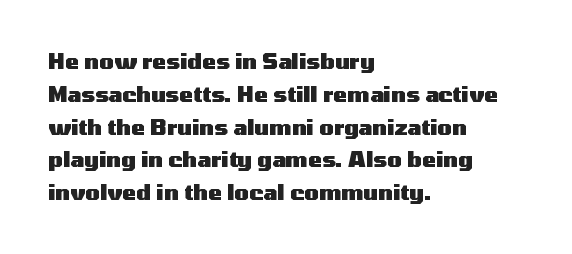
{"italic": "no", "bold": "yes", "underline": "no", "align": "left", "line_spacing": "normal", "line_spacing_ratio": 1.56, "letter_spacing": "normal", "letter_spacing_em": 0.0, "glyph_px": 21}
